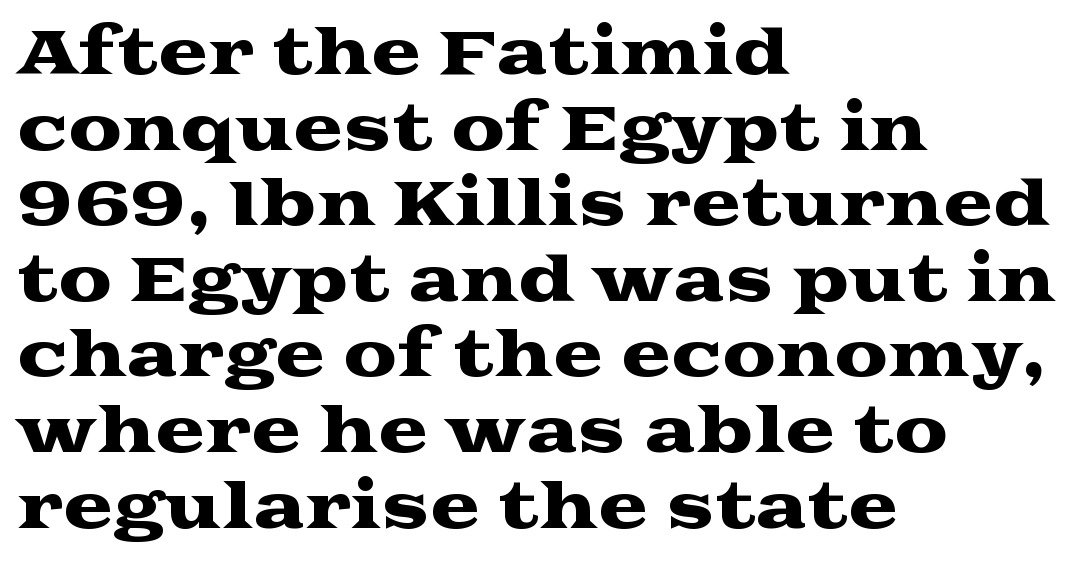
The image shows 60 px wide serif type, upright; set left-aligned, normal line spacing (1.26x), normal letter spacing, not underlined; medium stroke contrast and a medium x-height.
